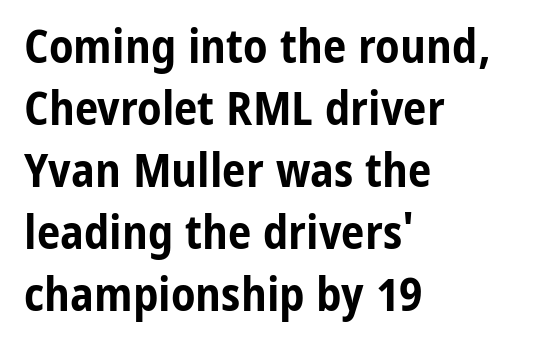
{"serif": "no", "italic": "no", "bold": "yes", "weight": "bold", "width": "condensed", "stroke_contrast": "low", "x_height": "medium", "monospaced": "no", "underline": "no", "align": "left", "line_spacing": "normal", "line_spacing_ratio": 1.32, "letter_spacing": "normal", "letter_spacing_em": 0.0, "glyph_px": 47}
